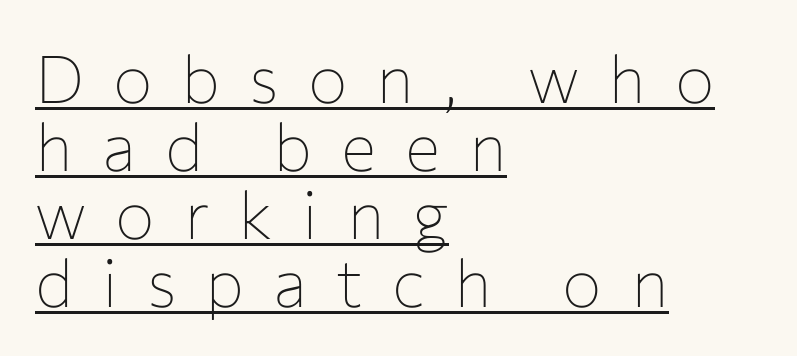
{"serif": "no", "italic": "no", "bold": "no", "weight": "thin", "width": "normal", "stroke_contrast": "low", "x_height": "medium", "monospaced": "no", "underline": "yes", "align": "left", "line_spacing": "tight", "line_spacing_ratio": 1.03, "letter_spacing": "wide", "letter_spacing_em": 0.44, "glyph_px": 66}
